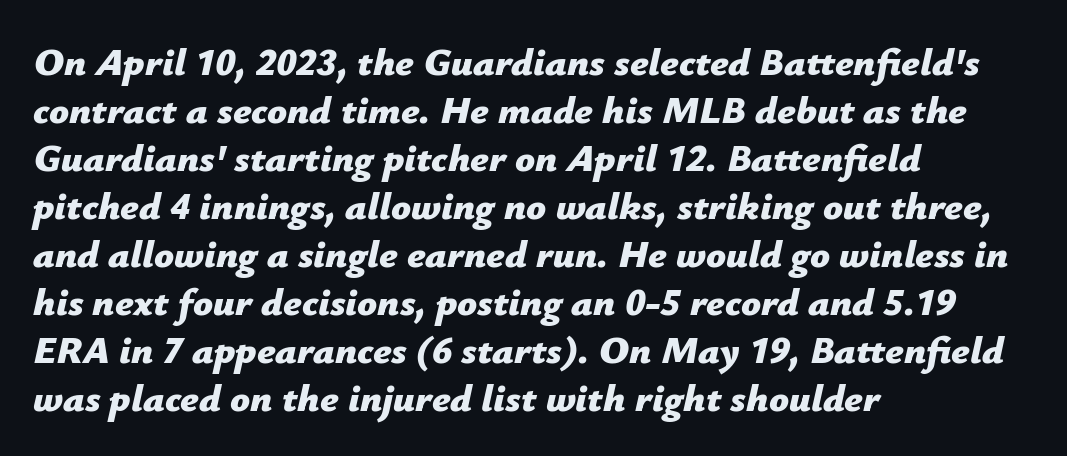
The image shows 39 px bold type, italic (leaning right); set left-aligned, line spacing 1.23x, normal letter spacing, not underlined; low stroke contrast and a medium x-height.
